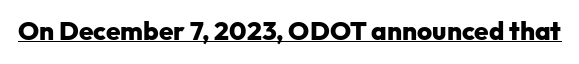
Q: Is the text bold? A: Yes.
Q: Is the text italic (slanted)? A: No, it is upright.
Q: Is the text underlined? A: Yes.
Q: Is the spacing between letters normal or unusually wide? A: Normal.
